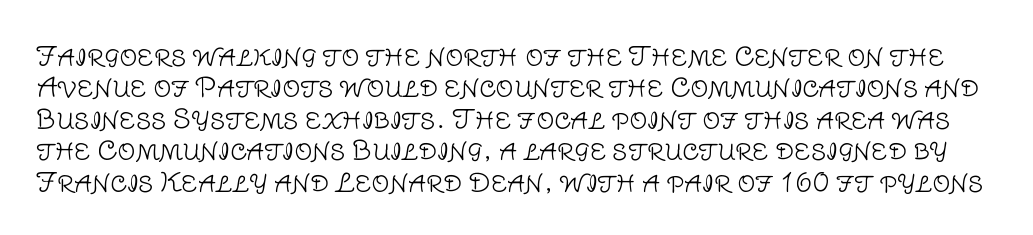
{"bold": "no", "underline": "no", "line_spacing": "normal", "line_spacing_ratio": 1.26, "letter_spacing": "normal", "letter_spacing_em": 0.0, "glyph_px": 25}
